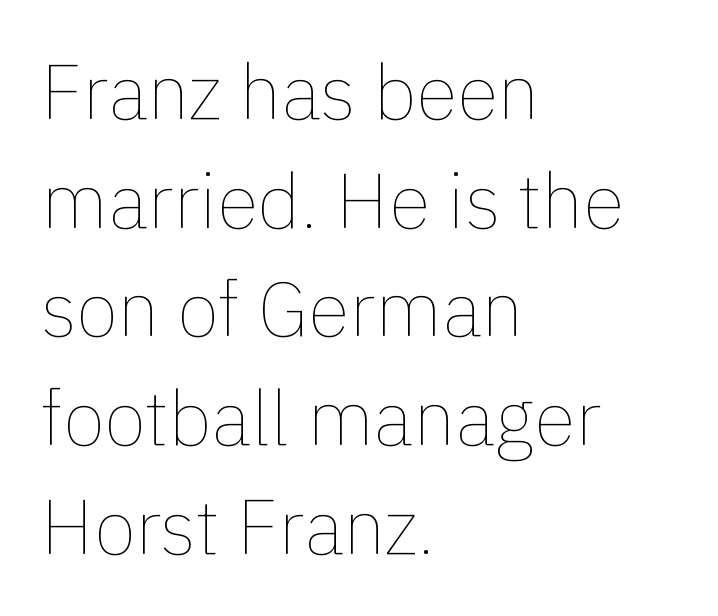
Q: Is the text bold? A: No.
Q: Is the text italic (slanted)? A: No, it is upright.
Q: Is the text underlined? A: No.
Q: How is the paragraph aligned? A: Left-aligned.
Q: Is the spacing between letters normal or unusually wide? A: Normal.
Q: Is the spacing between lines tight, normal or loose? A: Normal.
Q: Width (condensed, normal, or wide)? A: Normal.
Q: x-height? A: Medium.
Q: Monospaced? A: No.
